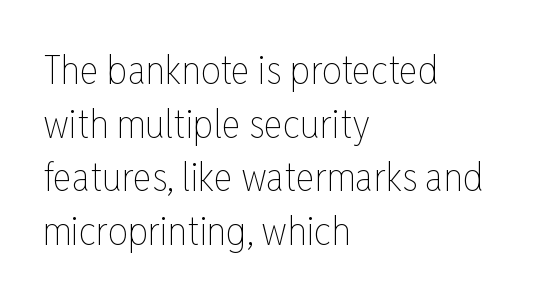
Q: Is the text bold? A: No.
Q: Is the text italic (slanted)? A: No, it is upright.
Q: Is the text underlined? A: No.
Q: How is the paragraph aligned? A: Left-aligned.
Q: Is the spacing between letters normal or unusually wide? A: Normal.
Q: Is the spacing between lines tight, normal or loose? A: Normal.
Q: Width (condensed, normal, or wide)? A: Condensed.
Q: Stroke contrast? A: Low.
Q: x-height? A: Medium.
Q: Monospaced? A: No.
